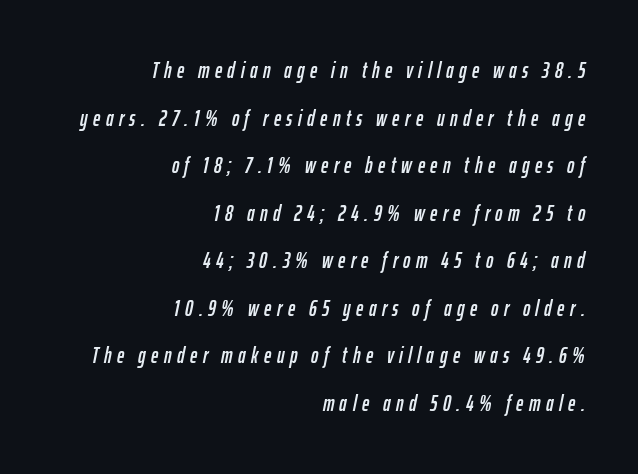
The gaps between neighbouring characters are conspicuously large. The paragraph shown leans on its right margin. Posture: slanted. The space directly below the letters is spotless.
